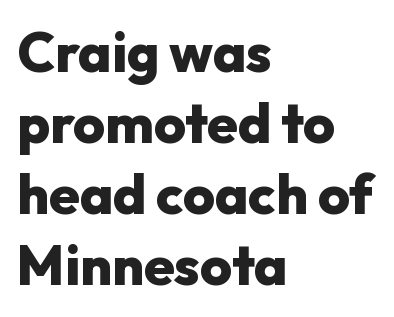
{"serif": "no", "italic": "no", "bold": "yes", "weight": "heavy", "width": "normal", "stroke_contrast": "low", "x_height": "medium", "monospaced": "no", "underline": "no", "align": "left", "line_spacing": "normal", "line_spacing_ratio": 1.29, "letter_spacing": "normal", "letter_spacing_em": 0.0, "glyph_px": 55}
